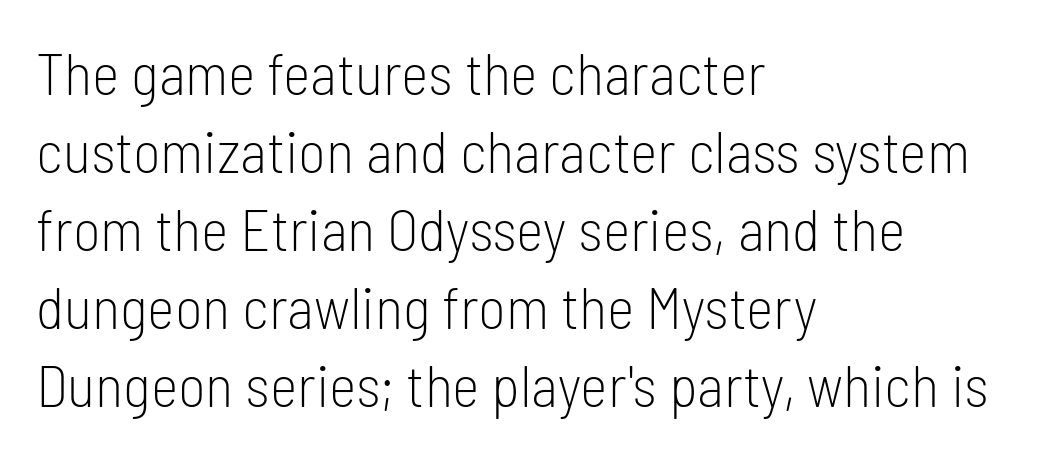
{"serif": "no", "italic": "no", "bold": "no", "weight": "light", "width": "condensed", "stroke_contrast": "low", "x_height": "medium", "monospaced": "no", "underline": "no", "align": "left", "line_spacing": "normal", "line_spacing_ratio": 1.32, "letter_spacing": "normal", "letter_spacing_em": 0.0, "glyph_px": 59}
